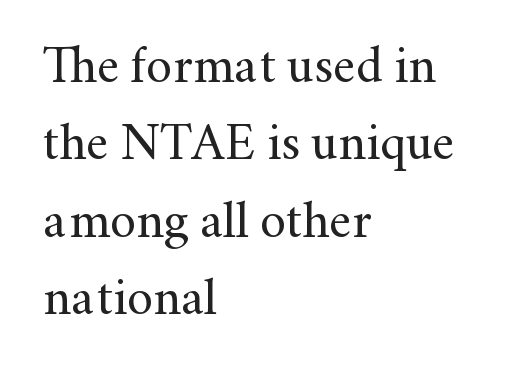
The image shows 52 px regular-weight serif type, upright; set left-aligned, normal line spacing (1.49x), normal letter spacing, not underlined; medium stroke contrast and a small x-height.
